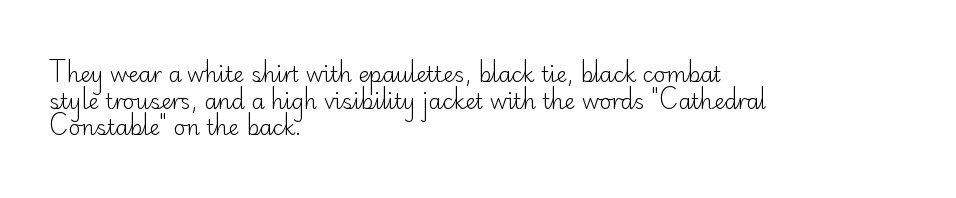
{"italic": "no", "bold": "no", "underline": "no", "align": "left", "line_spacing": "normal", "line_spacing_ratio": 1.27, "letter_spacing": "normal", "letter_spacing_em": 0.0, "glyph_px": 21}
